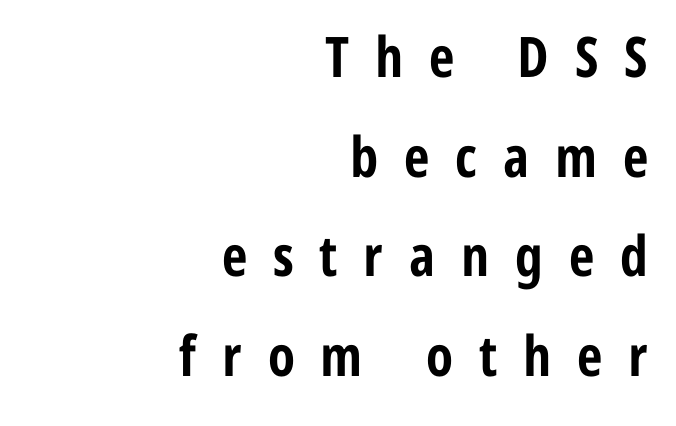
Q: Is the text bold? A: Yes.
Q: Is the text italic (slanted)? A: No, it is upright.
Q: Is the typeface a serif or a sans-serif typeface? A: Sans-serif.
Q: Is the text underlined? A: No.
Q: How is the paragraph aligned? A: Right-aligned.
Q: Is the spacing between letters normal or unusually wide? A: Unusually wide.
Q: Width (condensed, normal, or wide)? A: Condensed.
Q: Stroke contrast? A: Low.
Q: x-height? A: Medium.
Q: Monospaced? A: No.
